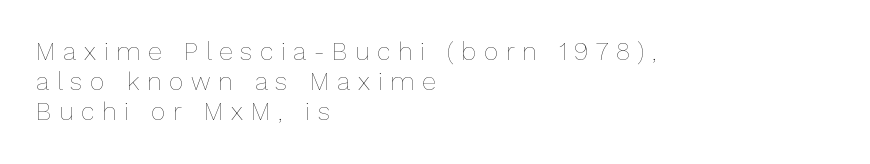
The image shows 25 px text type, upright; set left-aligned, line spacing 1.21x, unusually wide letter spacing (+0.31 em), not underlined.
